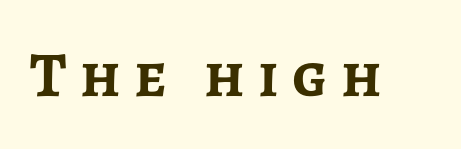
{"serif": "no", "italic": "no", "bold": "yes", "weight": "semibold", "width": "normal", "stroke_contrast": "low", "x_height": "medium", "monospaced": "no", "underline": "no", "letter_spacing": "wide", "letter_spacing_em": 0.21, "glyph_px": 64}
